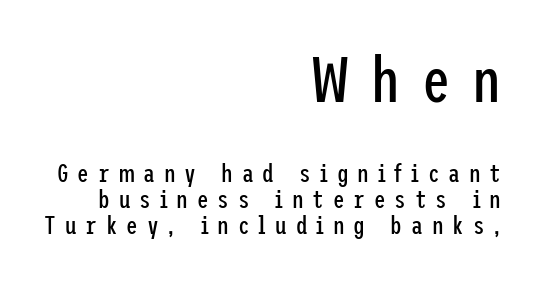
Q: Is the text bold? A: No.
Q: Is the text italic (slanted)? A: No, it is upright.
Q: Is the typeface a serif or a sans-serif typeface? A: Sans-serif.
Q: Is the text underlined? A: No.
Q: How is the paragraph aligned? A: Right-aligned.
Q: Is the spacing between letters normal or unusually wide? A: Unusually wide.
Q: Is the spacing between lines tight, normal or loose? A: Tight.
Q: Which block of text is set in a larger size, the first (top) or the second (bottom)? A: The first (top) one.
Q: Width (condensed, normal, or wide)? A: Condensed.
Q: Stroke contrast? A: Low.
Q: x-height? A: Medium.
